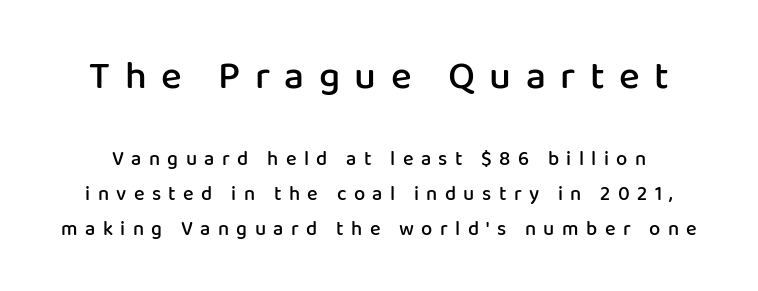
The image shows 39 px semibold sans-serif type, upright; set line spacing 1.75x, unusually wide letter spacing (+0.37 em), not underlined; the first (top) block is 1.95x larger; low stroke contrast and a medium x-height.
